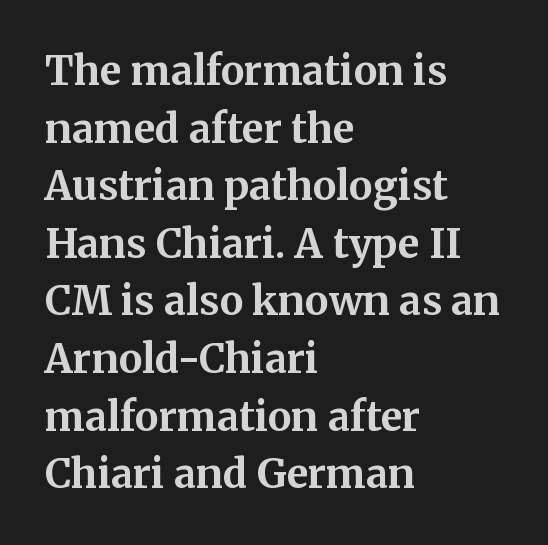
Q: Is the text bold? A: Yes.
Q: Is the text italic (slanted)? A: No, it is upright.
Q: Is the typeface a serif or a sans-serif typeface? A: Serif.
Q: Is the text underlined? A: No.
Q: How is the paragraph aligned? A: Left-aligned.
Q: Is the spacing between letters normal or unusually wide? A: Normal.
Q: Is the spacing between lines tight, normal or loose? A: Normal.
Q: Width (condensed, normal, or wide)? A: Normal.
Q: Stroke contrast? A: Medium.
Q: x-height? A: Medium.
Q: Monospaced? A: No.
